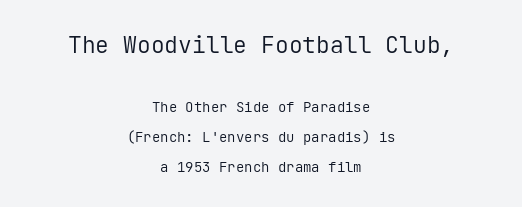
{"italic": "no", "bold": "no", "underline": "no", "align": "center", "line_spacing": "loose", "line_spacing_ratio": 2.15, "letter_spacing": "normal", "letter_spacing_em": 0.0, "larger_block": "first", "size_ratio": 1.64, "glyph_px": 23}
